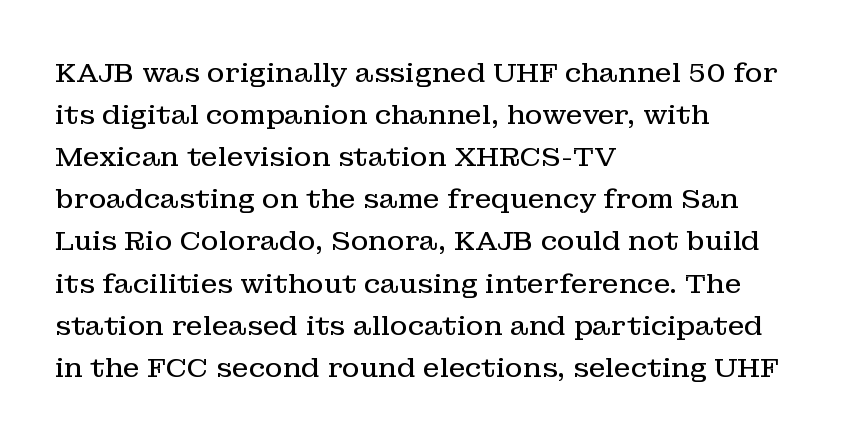
The image shows 27 px text type, upright; set left-aligned, normal line spacing (1.56x), normal letter spacing, not underlined.
